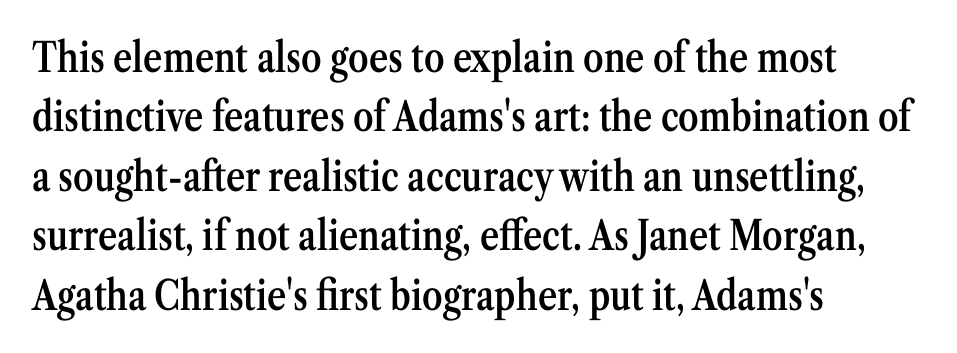
{"serif": "yes", "italic": "no", "bold": "semi", "weight": "semibold", "width": "condensed", "stroke_contrast": "medium", "x_height": "medium", "monospaced": "no", "underline": "no", "align": "left", "line_spacing": "normal", "line_spacing_ratio": 1.45, "letter_spacing": "normal", "letter_spacing_em": 0.0, "glyph_px": 41}
